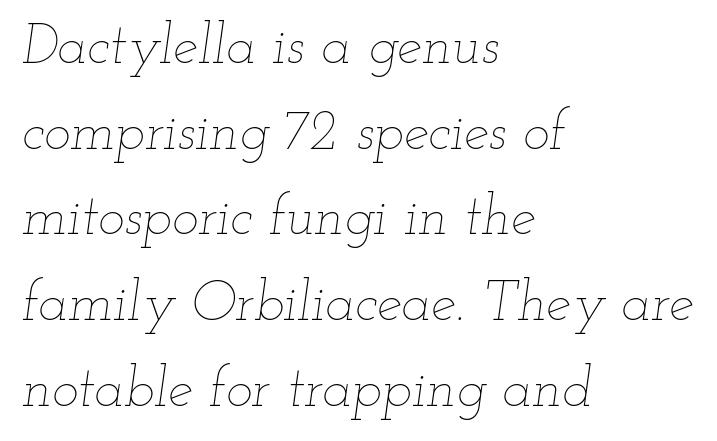
A typesetter would mark this as italic. Descenders are the only things crossing below the line. Nothing heavy about these letters — not bold at all. In terms of leading, this rendering sits right in the middle. Caption: standard tracking, unaltered.
